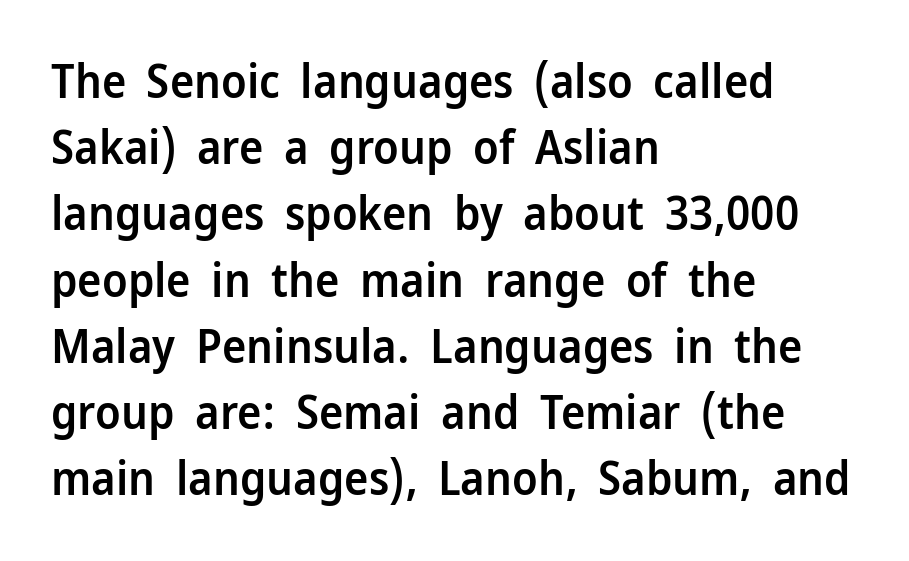
{"serif": "no", "italic": "no", "bold": "semi", "weight": "semibold", "width": "normal", "stroke_contrast": "low", "x_height": "medium", "monospaced": "no", "underline": "no", "align": "left", "line_spacing": "normal", "line_spacing_ratio": 1.44, "letter_spacing": "normal", "letter_spacing_em": 0.0, "glyph_px": 46}
